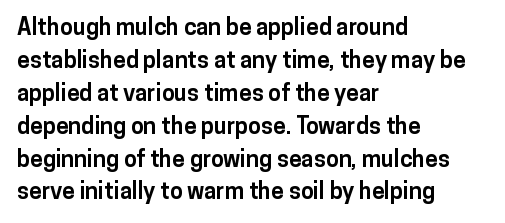
{"italic": "no", "bold": "yes", "underline": "no", "align": "left", "line_spacing": "normal", "line_spacing_ratio": 1.43, "letter_spacing": "normal", "letter_spacing_em": 0.0, "glyph_px": 23}
